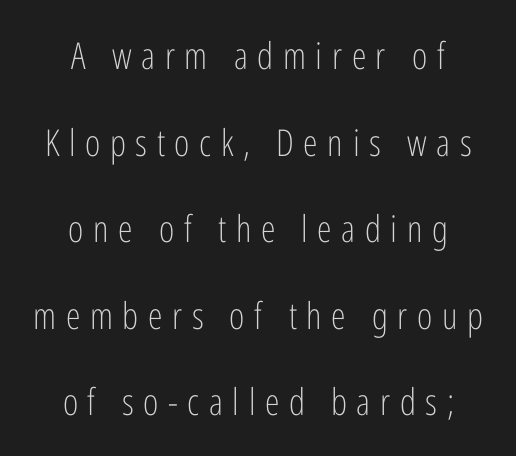
{"serif": "no", "italic": "no", "bold": "no", "weight": "light", "width": "condensed", "stroke_contrast": "low", "x_height": "medium", "monospaced": "no", "underline": "no", "align": "center", "line_spacing": "loose", "line_spacing_ratio": 2.34, "letter_spacing": "wide", "letter_spacing_em": 0.26, "glyph_px": 37}
